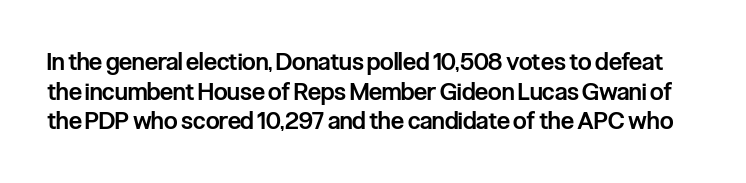
The image shows 24 px text type, upright; set line spacing 1.23x, normal letter spacing, not underlined.
